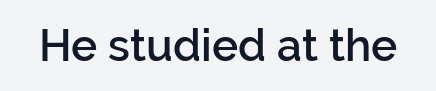
{"serif": "no", "italic": "no", "bold": "semi", "weight": "semibold", "width": "normal", "stroke_contrast": "low", "x_height": "medium", "monospaced": "no", "underline": "no", "letter_spacing": "normal", "letter_spacing_em": 0.0, "glyph_px": 44}
